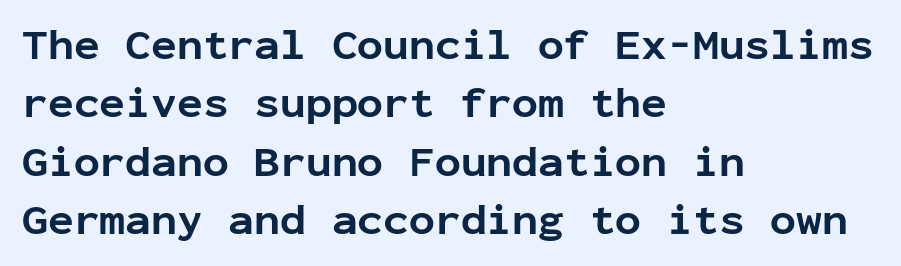
The image shows 43 px bold sans-serif type, upright, monospaced; set left-aligned, normal line spacing (1.36x), normal letter spacing, not underlined; low stroke contrast and a medium x-height.
